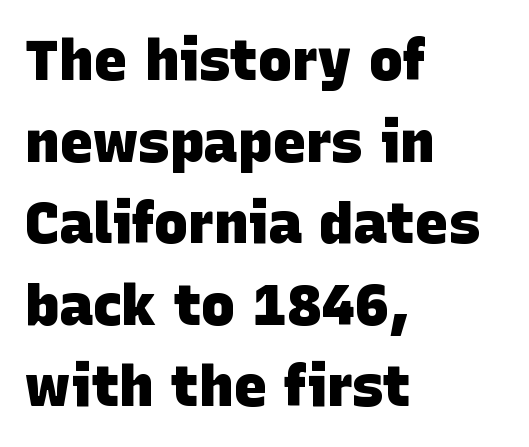
Vertically, the passage feels balanced, rows spaced as you'd expect. A classic flush-left, rag-right setting is used for this passage. The type is set solid horizontally, with unmodified tracking. These words are printed bold, with thick strokes throughout. Letters rest on an invisible, unmarked baseline. Character widths vary here, with narrow letters taking less room than wide ones.
